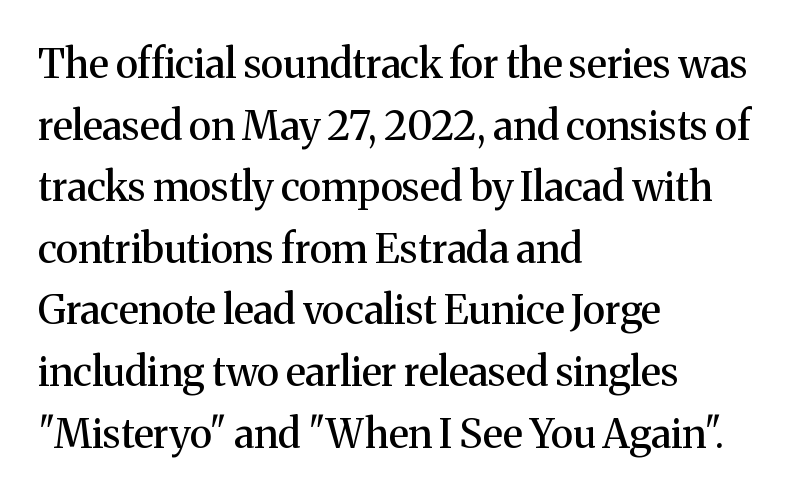
{"serif": "yes", "italic": "no", "width": "normal", "stroke_contrast": "medium", "x_height": "medium", "monospaced": "no", "underline": "no", "align": "left", "line_spacing": "normal", "line_spacing_ratio": 1.54, "letter_spacing": "normal", "letter_spacing_em": 0.0, "glyph_px": 40}
